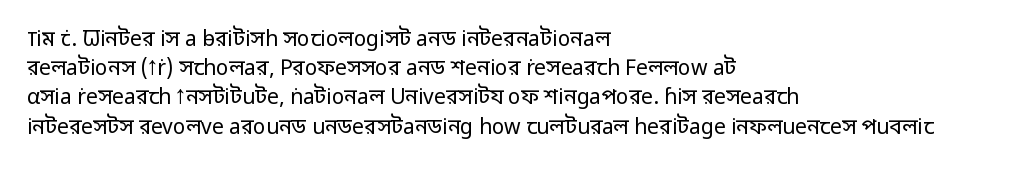
The image shows 21 px text type, upright; set left-aligned, normal line spacing (1.39x), normal letter spacing, not underlined.
